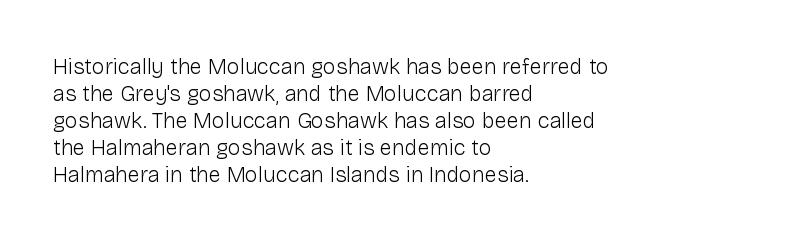
Beneath every word, the page is bare. The lettering holds an erect, upright posture throughout. Caption: face not bold, strokes unweighted. The gaps between neighbouring characters are ordinary and unremarkable.
